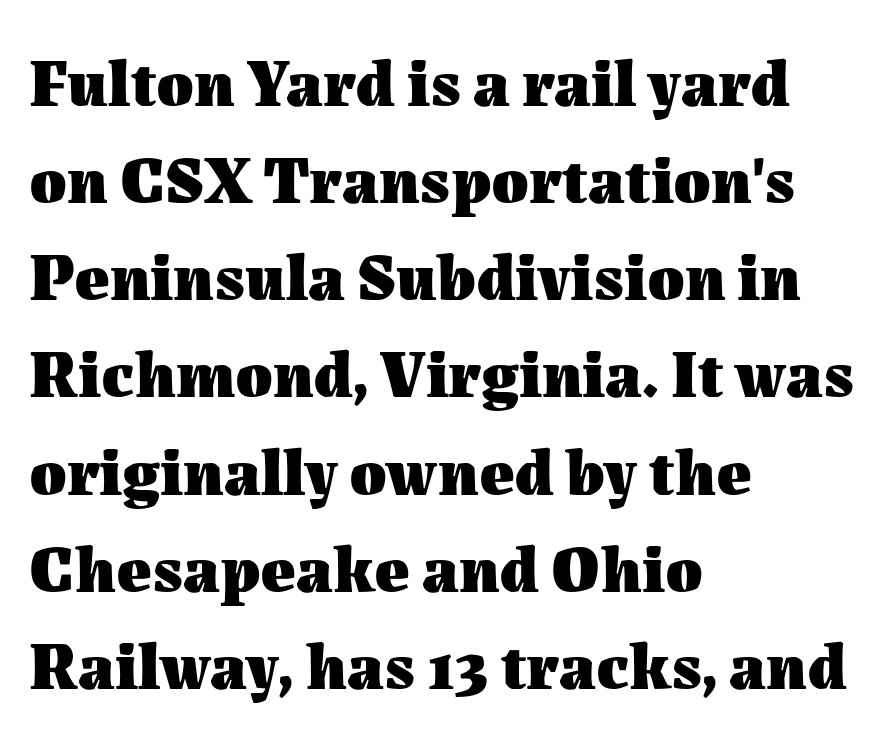
Q: Is the text bold? A: Yes.
Q: Is the text italic (slanted)? A: No, it is upright.
Q: Is the text underlined? A: No.
Q: How is the paragraph aligned? A: Left-aligned.
Q: Is the spacing between letters normal or unusually wide? A: Normal.
Q: Is the spacing between lines tight, normal or loose? A: Normal.
Q: Width (condensed, normal, or wide)? A: Normal.
Q: Stroke contrast? A: Medium.
Q: x-height? A: Medium.
Q: Monospaced? A: No.
